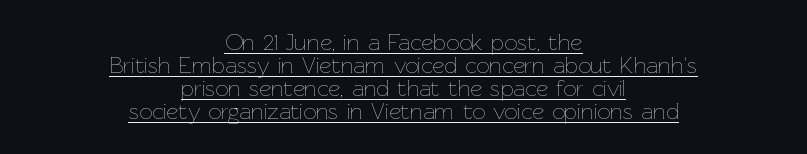
{"italic": "no", "bold": "no", "underline": "yes", "align": "center", "line_spacing": "tight", "line_spacing_ratio": 1.0, "letter_spacing": "normal", "letter_spacing_em": 0.0, "glyph_px": 23}
